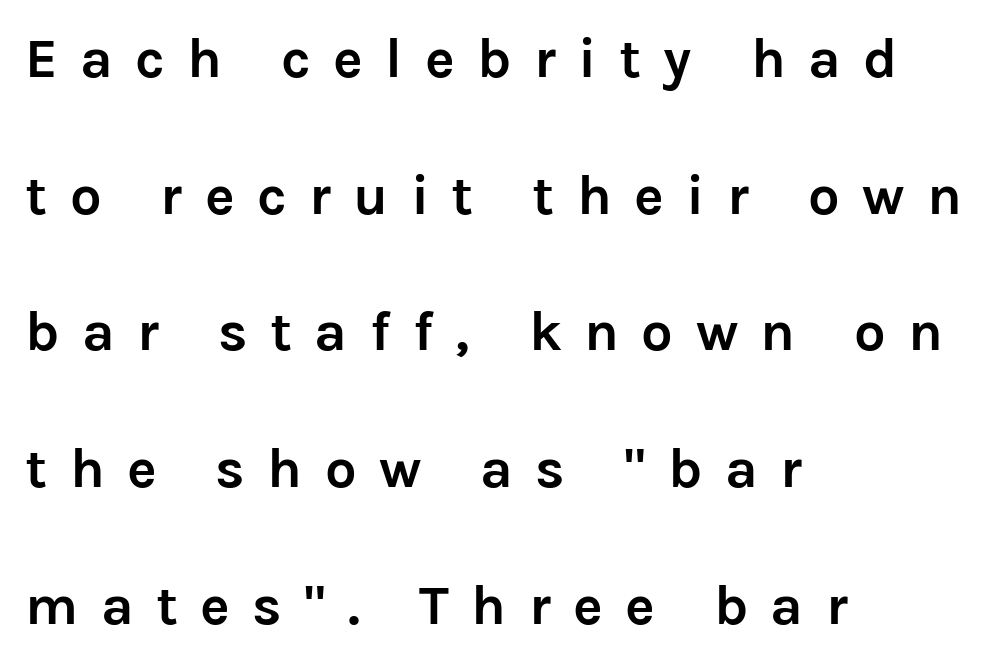
Q: Is the text bold? A: Yes.
Q: Is the text italic (slanted)? A: No, it is upright.
Q: Is the typeface a serif or a sans-serif typeface? A: Sans-serif.
Q: Is the text underlined? A: No.
Q: How is the paragraph aligned? A: Left-aligned.
Q: Is the spacing between letters normal or unusually wide? A: Unusually wide.
Q: Is the spacing between lines tight, normal or loose? A: Loose.
Q: Width (condensed, normal, or wide)? A: Normal.
Q: Stroke contrast? A: Low.
Q: x-height? A: Medium.
Q: Monospaced? A: No.
